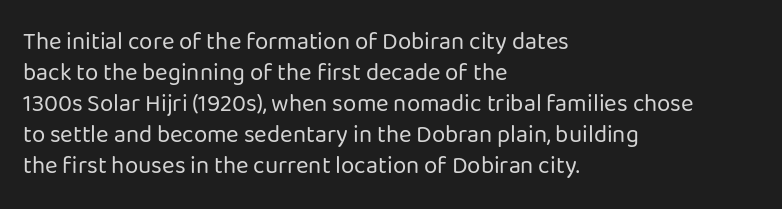
{"italic": "no", "bold": "no", "underline": "no", "align": "left", "line_spacing": "normal", "line_spacing_ratio": 1.29, "letter_spacing": "normal", "letter_spacing_em": 0.0, "glyph_px": 24}
